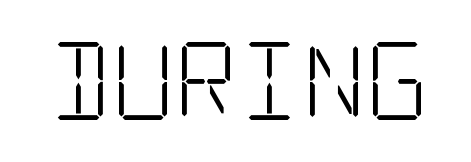
The image shows 78 px light, condensed serif type, upright; set normal letter spacing, not underlined; low stroke contrast and a large x-height.
